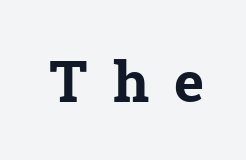
Weight check: bold — yes, fully. Varying glyph widths throughout — classic text-font behaviour. Words float on clear page, feet unadorned. Is this a sans? No — the strokes have serifs. Tracking here is generous; glyphs stand well apart from one another.
